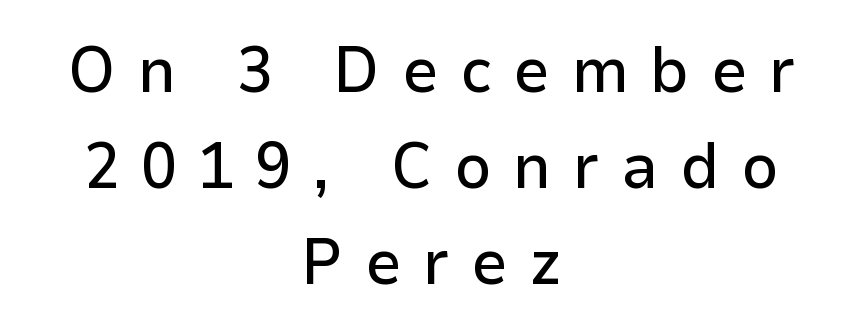
The image shows 65 px sans-serif type, upright; set centered, normal line spacing (1.48x), unusually wide letter spacing (+0.33 em), not underlined; low stroke contrast and a medium x-height.
